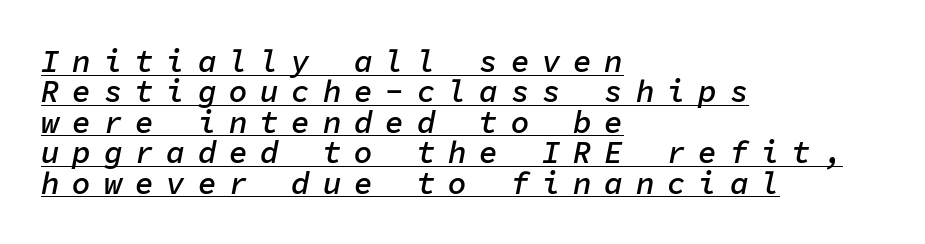
Q: Is the text bold? A: Semi-bold.
Q: Is the text italic (slanted)? A: Yes, it leans right by about 11 degrees.
Q: Is the text underlined? A: Yes.
Q: How is the paragraph aligned? A: Left-aligned.
Q: Is the spacing between letters normal or unusually wide? A: Unusually wide.
Q: Is the spacing between lines tight, normal or loose? A: Tight.
Q: Width (condensed, normal, or wide)? A: Normal.
Q: Stroke contrast? A: Low.
Q: x-height? A: Medium.
Q: Monospaced? A: Yes.
